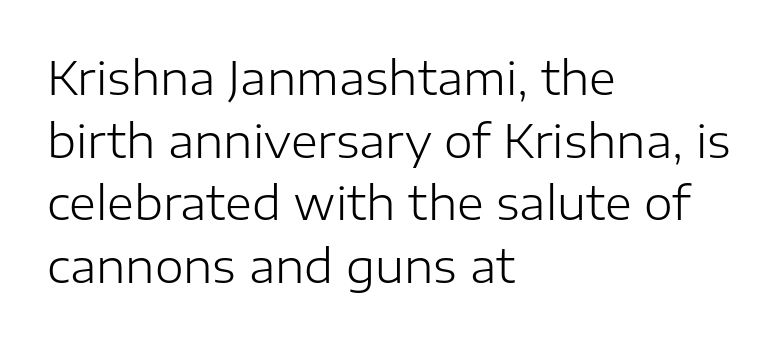
The image shows 46 px light sans-serif type, upright; set left-aligned, normal line spacing (1.36x), normal letter spacing, not underlined; low stroke contrast and a medium x-height.
